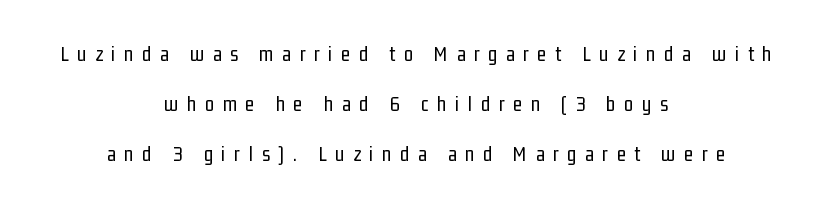
The weight tops out at a normal text grade. Loose tracking; the words dissolve into strings of separated letters. Is there any slant? The stems are plumb. Typeset on center — no edge is straight.
